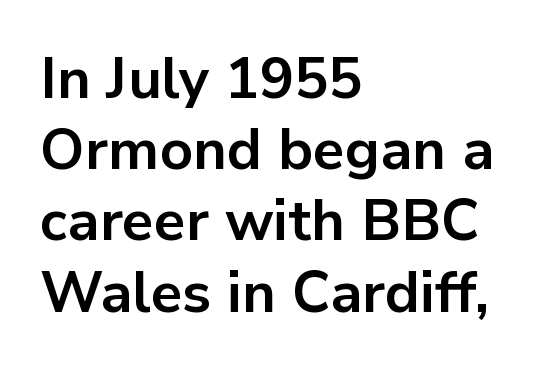
The image shows 57 px bold sans-serif type, upright; set left-aligned, normal line spacing (1.25x), normal letter spacing, not underlined; low stroke contrast and a medium x-height.
